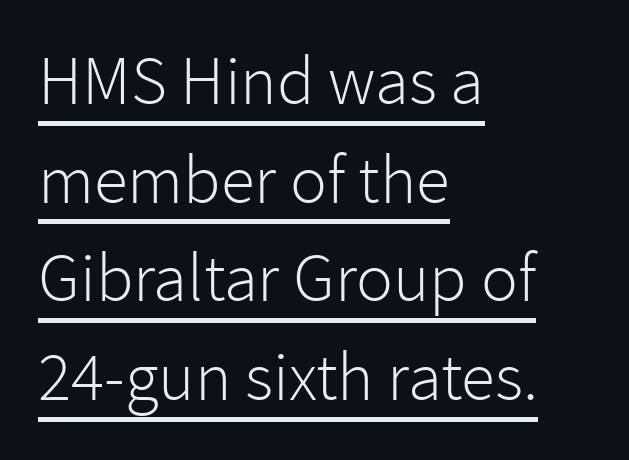
{"serif": "no", "italic": "no", "bold": "no", "weight": "light", "width": "normal", "stroke_contrast": "low", "x_height": "medium", "monospaced": "no", "underline": "yes", "align": "left", "line_spacing": "normal", "line_spacing_ratio": 1.43, "letter_spacing": "normal", "letter_spacing_em": 0.0, "glyph_px": 69}
